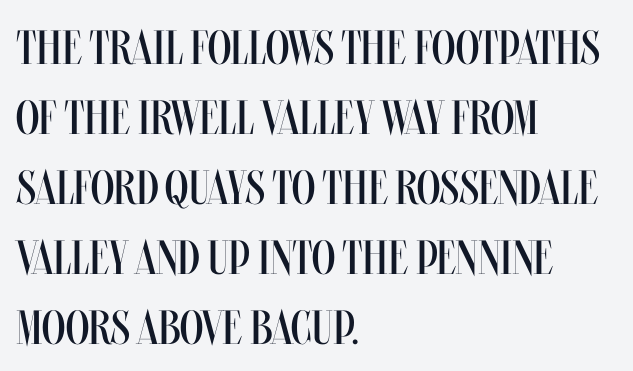
Q: Is the text bold? A: No.
Q: Is the text italic (slanted)? A: No, it is upright.
Q: Is the text underlined? A: No.
Q: How is the paragraph aligned? A: Left-aligned.
Q: Is the spacing between letters normal or unusually wide? A: Normal.
Q: Is the spacing between lines tight, normal or loose? A: Normal.
Q: Width (condensed, normal, or wide)? A: Condensed.
Q: Stroke contrast? A: Medium.
Q: x-height? A: Large.
Q: Monospaced? A: No.
